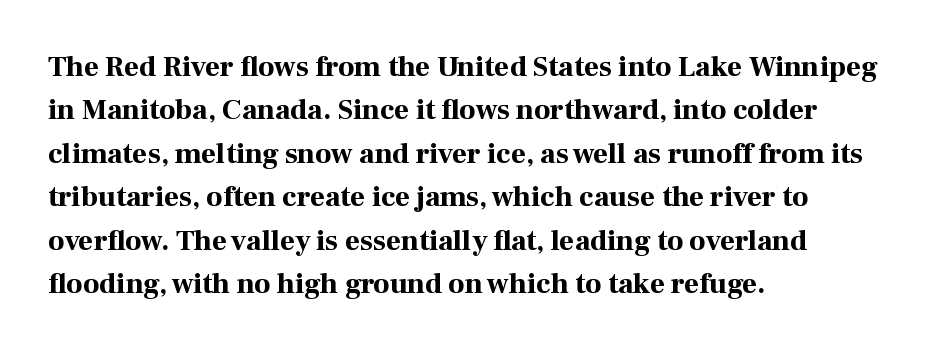
{"serif": "yes", "italic": "no", "bold": "yes", "weight": "bold", "width": "normal", "stroke_contrast": "high", "x_height": "medium", "monospaced": "no", "underline": "no", "align": "left", "line_spacing": "normal", "line_spacing_ratio": 1.5, "letter_spacing": "normal", "letter_spacing_em": 0.0, "glyph_px": 29}
